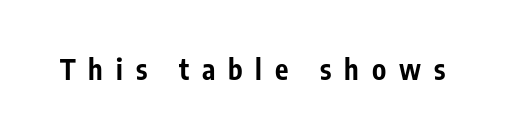
The image shows 28 px bold, condensed sans-serif type, upright; set unusually wide letter spacing (+0.46 em), not underlined; low stroke contrast and a medium x-height.
